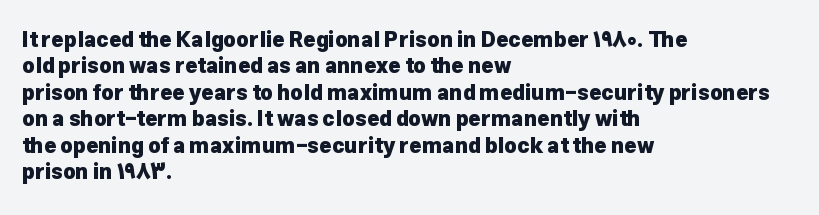
Q: Is the text bold? A: Yes.
Q: Is the text italic (slanted)? A: No, it is upright.
Q: Is the text underlined? A: No.
Q: How is the paragraph aligned? A: Left-aligned.
Q: Is the spacing between letters normal or unusually wide? A: Normal.
Q: Is the spacing between lines tight, normal or loose? A: Normal.
